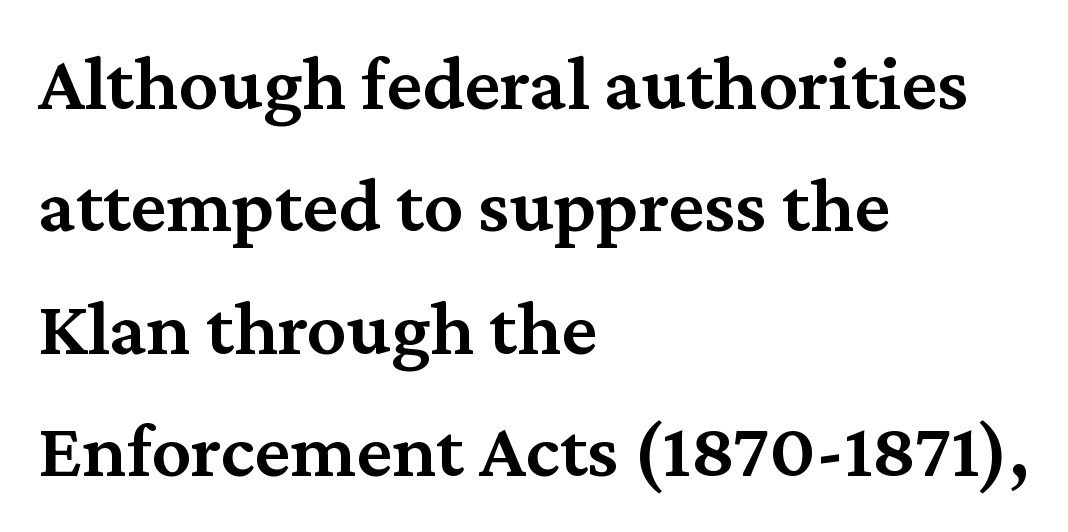
{"serif": "yes", "italic": "no", "bold": "semi", "weight": "semibold", "width": "normal", "stroke_contrast": "medium", "x_height": "medium", "monospaced": "no", "underline": "no", "align": "left", "line_spacing": "normal", "line_spacing_ratio": 1.55, "letter_spacing": "normal", "letter_spacing_em": 0.0, "glyph_px": 79}
